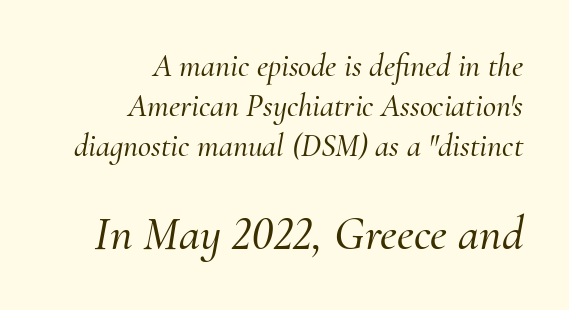
{"serif": "yes", "italic": "yes", "lean": "right", "slant_degrees": 10, "width": "normal", "stroke_contrast": "medium", "x_height": "small", "monospaced": "no", "underline": "no", "align": "right", "line_spacing": "normal", "line_spacing_ratio": 1.25, "letter_spacing": "normal", "letter_spacing_em": 0.0, "larger_block": "second", "size_ratio": 1.5, "glyph_px": 48}
